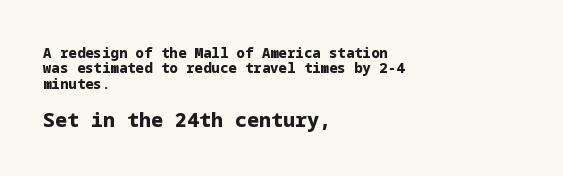
Q: Is the text bold? A: Yes.
Q: Is the text italic (slanted)? A: No, it is upright.
Q: Is the text underlined? A: No.
Q: How is the paragraph aligned? A: Left-aligned.
Q: Is the spacing between letters normal or unusually wide? A: Normal.
Q: Is the spacing between lines tight, normal or loose? A: Tight.
Q: Which block of text is set in a larger size, the first (top) or the second (bottom)? A: The second (bottom) one.
